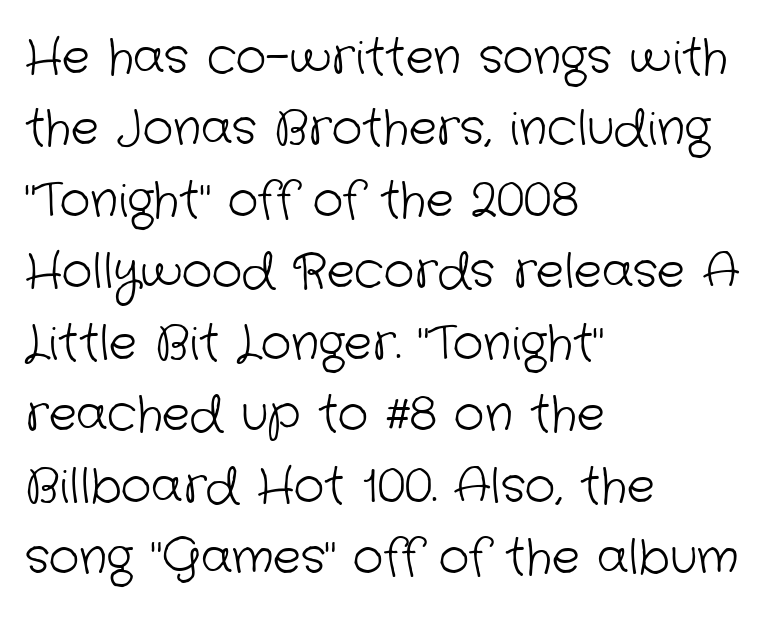
The image shows 47 px light sans-serif type; set left-aligned, normal line spacing (1.52x), normal letter spacing, not underlined; low stroke contrast and a medium x-height.
